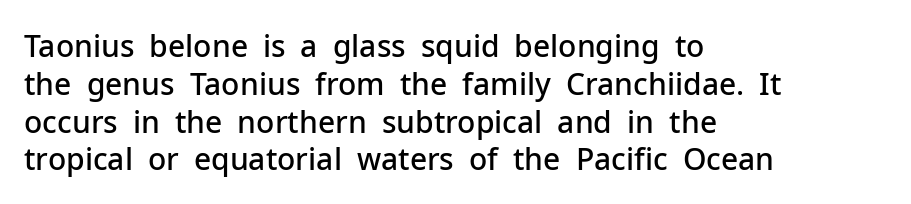
Varying glyph widths throughout — classic text-font behaviour. Heft: intermediate — a semibold. If you drew a line through each stem, it would be perfectly vertical. This rendering uses left alignment, leaving the right contour irregular. Whoever set this chose a conventional vertical rhythm. Decoration check: the copy has no underline.
